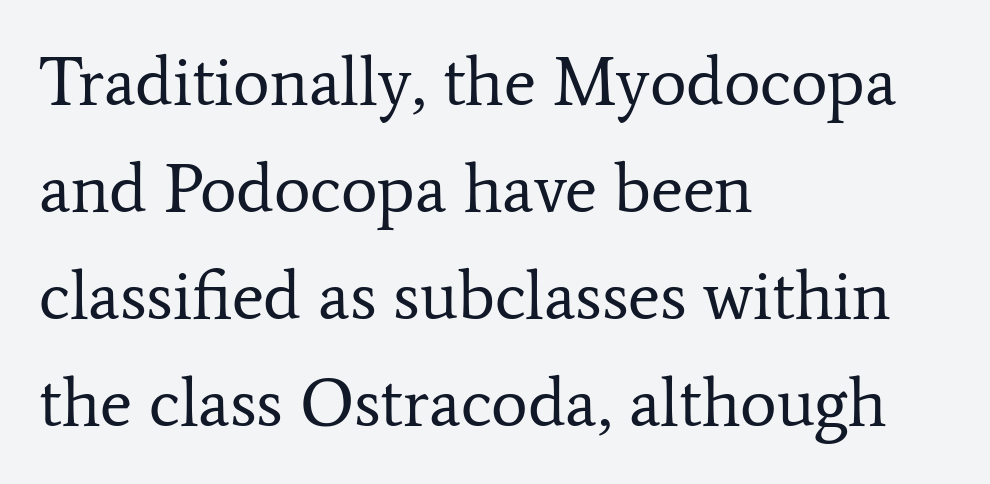
Q: Is the text bold? A: No.
Q: Is the text italic (slanted)? A: No, it is upright.
Q: Is the typeface a serif or a sans-serif typeface? A: Serif.
Q: Is the text underlined? A: No.
Q: How is the paragraph aligned? A: Left-aligned.
Q: Is the spacing between letters normal or unusually wide? A: Normal.
Q: Is the spacing between lines tight, normal or loose? A: Normal.
Q: Width (condensed, normal, or wide)? A: Normal.
Q: Stroke contrast? A: Low.
Q: x-height? A: Medium.
Q: Monospaced? A: No.
